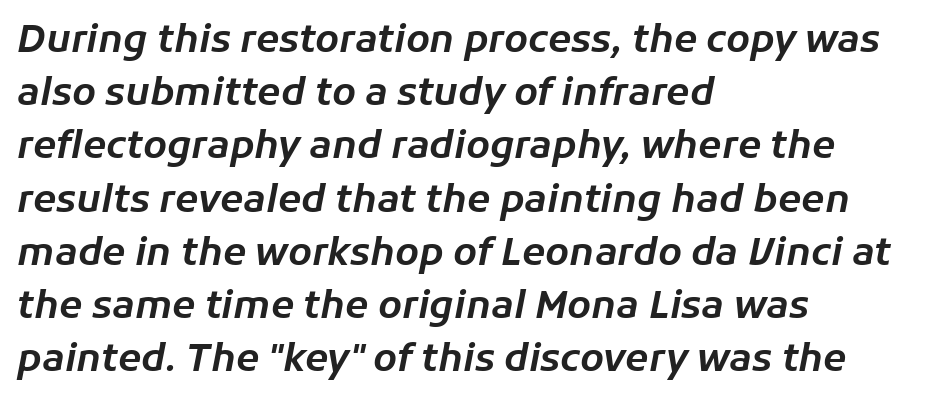
{"italic": "yes", "lean": "right", "slant_degrees": 11, "width": "normal", "stroke_contrast": "low", "x_height": "medium", "monospaced": "no", "underline": "no", "align": "left", "line_spacing": "normal", "line_spacing_ratio": 1.4, "letter_spacing": "normal", "letter_spacing_em": 0.0, "glyph_px": 38}
